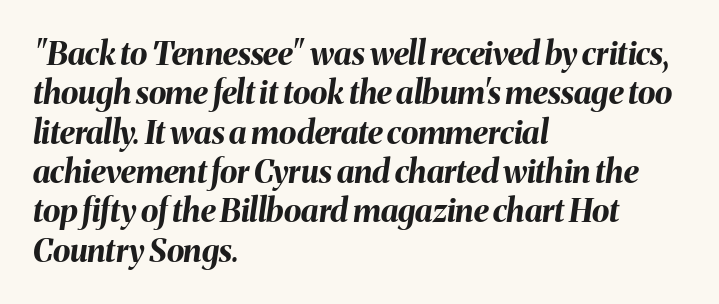
Q: Is the text bold? A: Yes.
Q: Is the text italic (slanted)? A: Yes, it leans right by about 8 degrees.
Q: Is the text underlined? A: No.
Q: How is the paragraph aligned? A: Left-aligned.
Q: Is the spacing between letters normal or unusually wide? A: Normal.
Q: Width (condensed, normal, or wide)? A: Normal.
Q: Stroke contrast? A: Medium.
Q: x-height? A: Medium.
Q: Monospaced? A: No.
